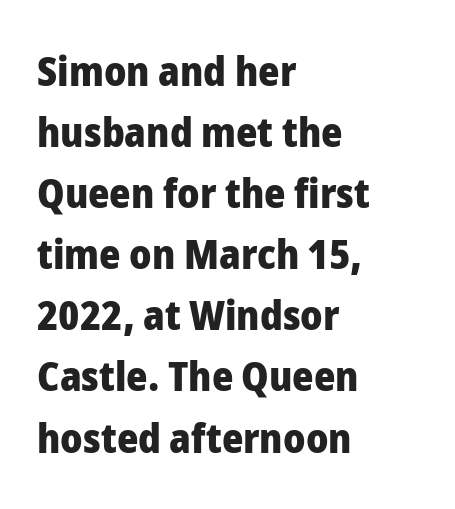
The image shows 41 px heavy sans-serif type, upright; set left-aligned, normal line spacing (1.49x), normal letter spacing, not underlined; low stroke contrast and a medium x-height.
